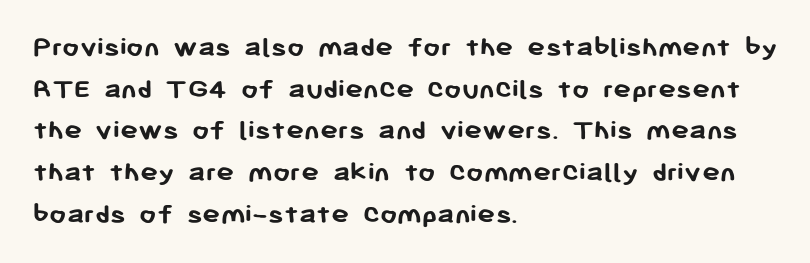
Q: Is the text bold? A: Yes.
Q: Is the text italic (slanted)? A: No, it is upright.
Q: Is the typeface a serif or a sans-serif typeface? A: Sans-serif.
Q: Is the text underlined? A: No.
Q: How is the paragraph aligned? A: Left-aligned.
Q: Is the spacing between letters normal or unusually wide? A: Normal.
Q: Is the spacing between lines tight, normal or loose? A: Normal.
Q: Width (condensed, normal, or wide)? A: Normal.
Q: Stroke contrast? A: Low.
Q: x-height? A: Medium.
Q: Monospaced? A: No.
